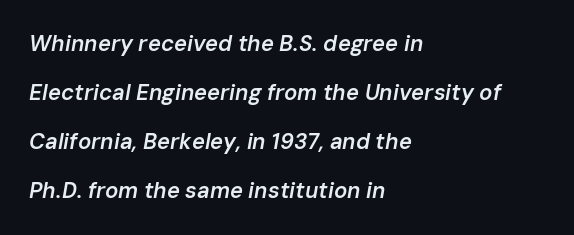
Q: Is the text bold? A: Semi-bold.
Q: Is the text italic (slanted)? A: Yes, it leans right by about 10 degrees.
Q: Is the text underlined? A: No.
Q: How is the paragraph aligned? A: Left-aligned.
Q: Is the spacing between letters normal or unusually wide? A: Normal.
Q: Is the spacing between lines tight, normal or loose? A: Loose.
